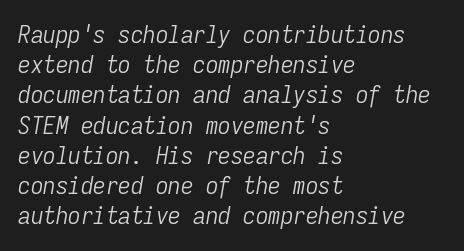
The image shows 25 px text type, italic (leaning right); set left-aligned, line spacing 1.21x, normal letter spacing, not underlined.
